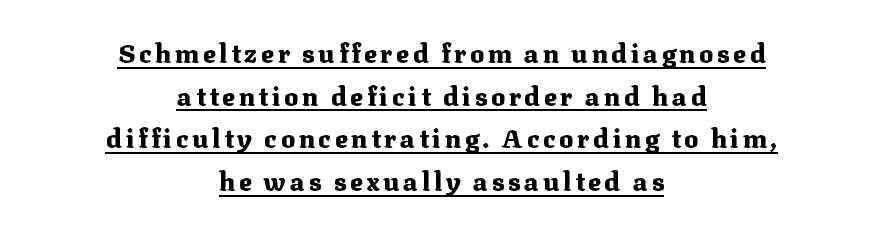
{"italic": "no", "bold": "yes", "underline": "yes", "align": "center", "line_spacing": "normal", "line_spacing_ratio": 1.64, "glyph_px": 26}
